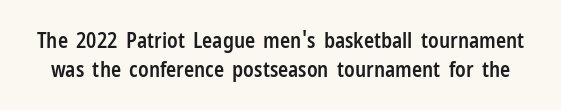
{"italic": "no", "bold": "semi", "underline": "no", "line_spacing": "normal", "line_spacing_ratio": 1.36, "letter_spacing": "normal", "letter_spacing_em": 0.0, "glyph_px": 21}
